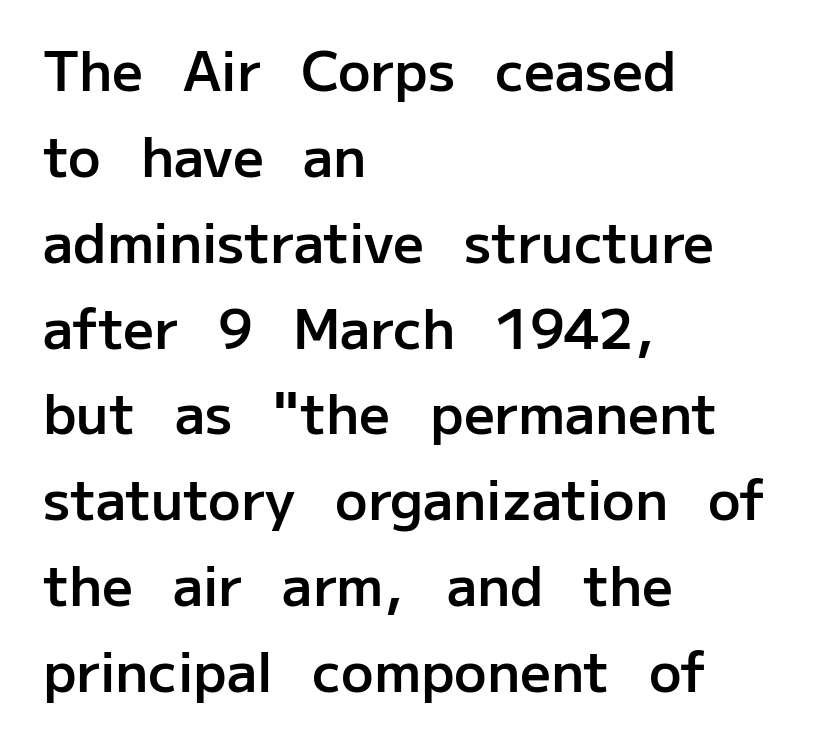
Q: Is the text bold? A: Semi-bold.
Q: Is the text italic (slanted)? A: No, it is upright.
Q: Is the typeface a serif or a sans-serif typeface? A: Sans-serif.
Q: Is the text underlined? A: No.
Q: How is the paragraph aligned? A: Left-aligned.
Q: Is the spacing between letters normal or unusually wide? A: Normal.
Q: Is the spacing between lines tight, normal or loose? A: Normal.
Q: Width (condensed, normal, or wide)? A: Normal.
Q: Stroke contrast? A: Low.
Q: x-height? A: Medium.
Q: Monospaced? A: No.
